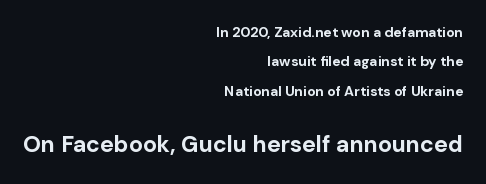
The image shows 23 px bold type, upright; set right-aligned, loose line spacing (2.09x), normal letter spacing, not underlined; the second (bottom) block is 1.64x larger.
